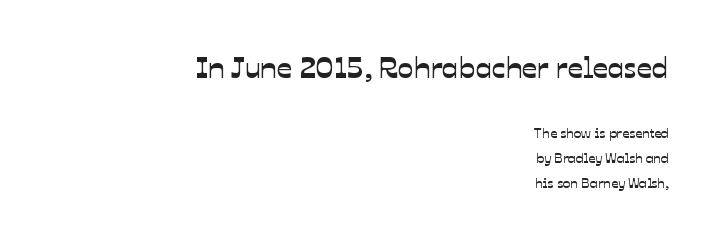
{"serif": "no", "width": "normal", "stroke_contrast": "low", "x_height": "medium", "monospaced": "no", "underline": "no", "align": "right", "line_spacing_ratio": 1.79, "letter_spacing": "normal", "letter_spacing_em": 0.0, "larger_block": "first", "size_ratio": 2.14, "glyph_px": 30}
